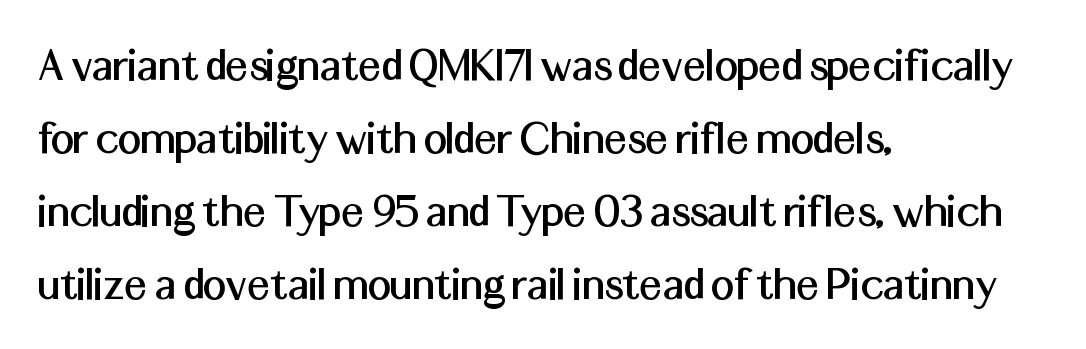
The image shows 51 px sans-serif type, upright; set left-aligned, normal line spacing (1.43x), normal letter spacing, not underlined; medium stroke contrast and a medium x-height.
